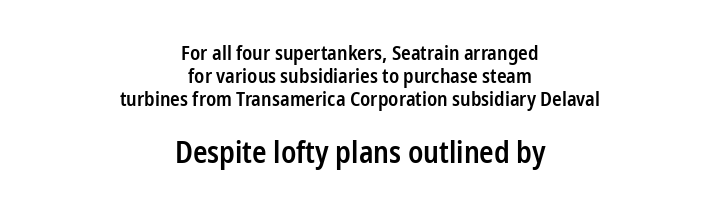
Q: Is the text bold? A: Semi-bold.
Q: Is the text italic (slanted)? A: No, it is upright.
Q: Is the typeface a serif or a sans-serif typeface? A: Sans-serif.
Q: Is the text underlined? A: No.
Q: How is the paragraph aligned? A: Centered.
Q: Is the spacing between letters normal or unusually wide? A: Normal.
Q: Is the spacing between lines tight, normal or loose? A: Tight.
Q: Which block of text is set in a larger size, the first (top) or the second (bottom)? A: The second (bottom) one.
Q: Width (condensed, normal, or wide)? A: Condensed.
Q: Stroke contrast? A: Low.
Q: x-height? A: Medium.
Q: Monospaced? A: No.
